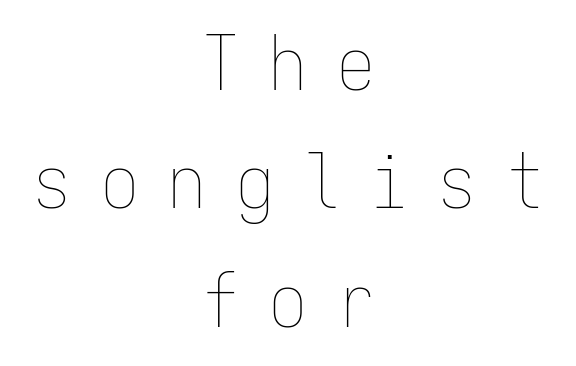
{"italic": "no", "bold": "no", "weight": "thin", "width": "condensed", "stroke_contrast": "low", "x_height": "medium", "monospaced": "yes", "underline": "no", "align": "center", "line_spacing": "normal", "line_spacing_ratio": 1.58, "letter_spacing": "wide", "letter_spacing_em": 0.4, "glyph_px": 75}
